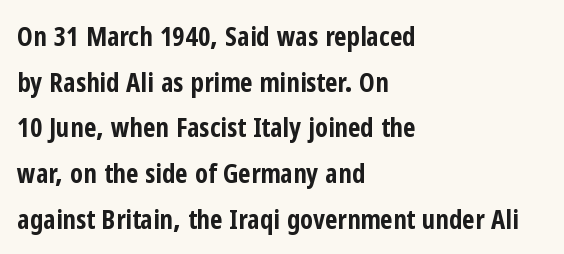
The image shows 27 px bold type, upright; set left-aligned, normal line spacing (1.69x), normal letter spacing, not underlined.
